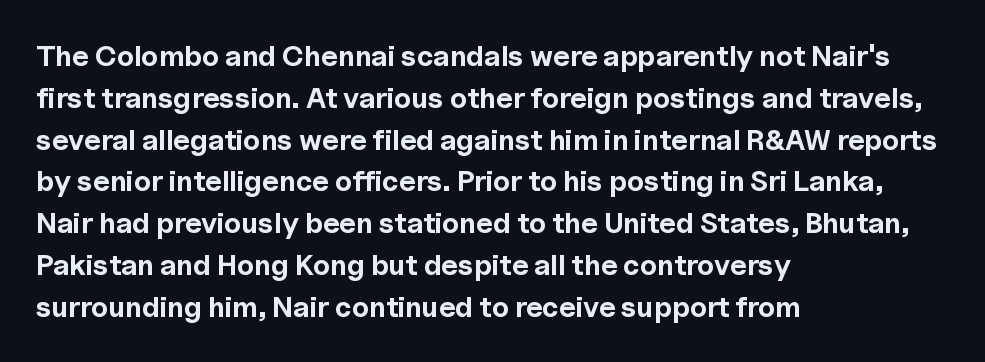
{"serif": "no", "italic": "no", "bold": "yes", "weight": "bold", "width": "normal", "x_height": "medium", "monospaced": "no", "underline": "no", "align": "left", "line_spacing": "normal", "line_spacing_ratio": 1.44, "letter_spacing": "normal", "letter_spacing_em": 0.0, "glyph_px": 29}
